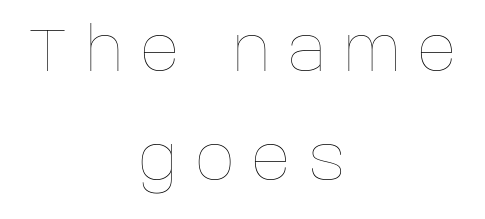
Q: Is the text bold? A: No.
Q: Is the text italic (slanted)? A: No, it is upright.
Q: Is the text underlined? A: No.
Q: How is the paragraph aligned? A: Centered.
Q: Is the spacing between letters normal or unusually wide? A: Unusually wide.
Q: Width (condensed, normal, or wide)? A: Normal.
Q: Stroke contrast? A: Low.
Q: x-height? A: Large.
Q: Monospaced? A: No.
